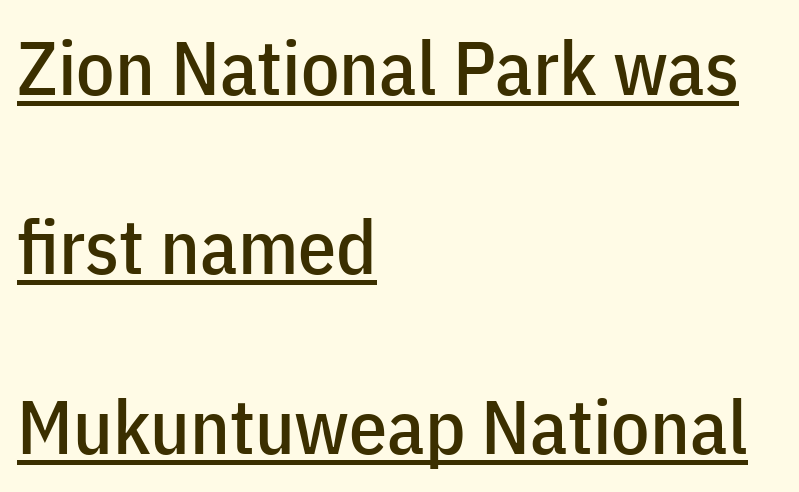
Observe the ordinary spacing: letters are neighbours, not strangers. Like a heading marked for emphasis, these lines bear an underscore. Think of a printed novel: that variable character pitch is what you see here. Does the lettering tilt? It doesn't — this is upright. Check where the strokes stop: nothing finishes them off — pure sans. Rows of type keep a wide berth in the vertical direction.
